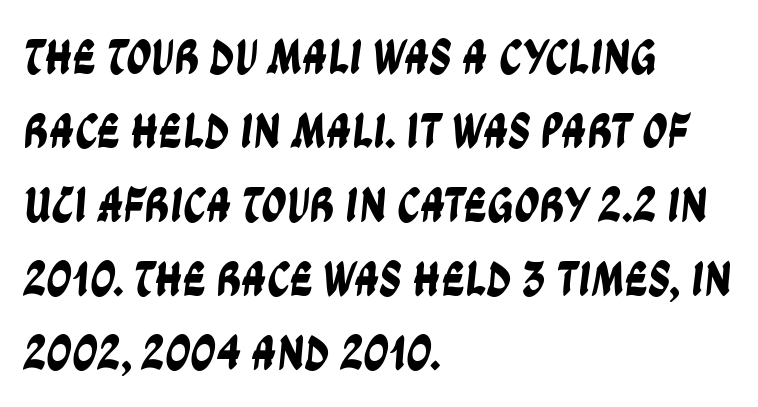
{"serif": "no", "width": "condensed", "stroke_contrast": "low", "x_height": "large", "monospaced": "no", "underline": "no", "align": "left", "line_spacing": "normal", "line_spacing_ratio": 1.48, "letter_spacing": "normal", "letter_spacing_em": 0.0, "glyph_px": 50}
